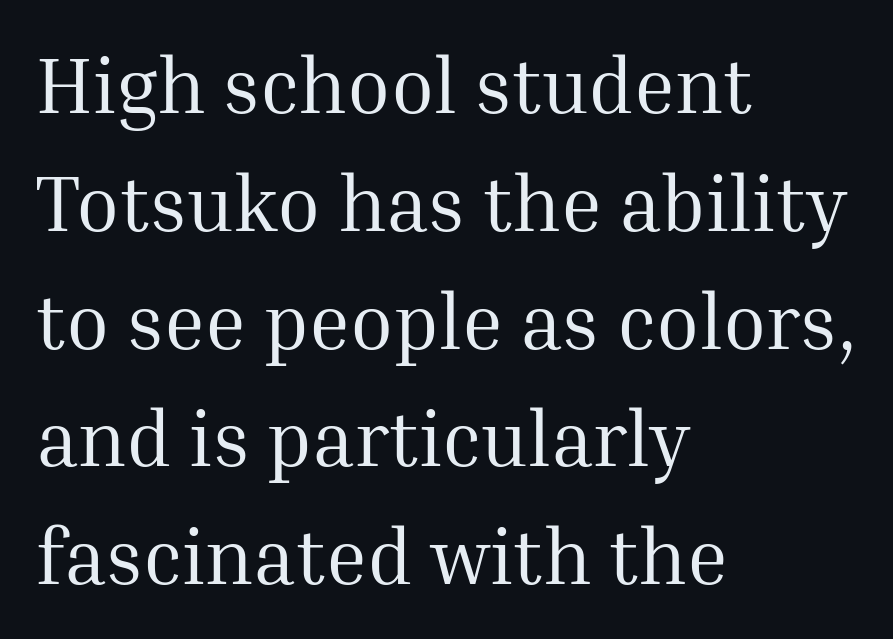
The strokes are not fattened; the text isn't bold. Is this a fixed-width face? No — the glyphs have proportional, varying widths. The space directly below the letters is spotless. Notice how the passage keeps a crisp vertical edge on the left only.
